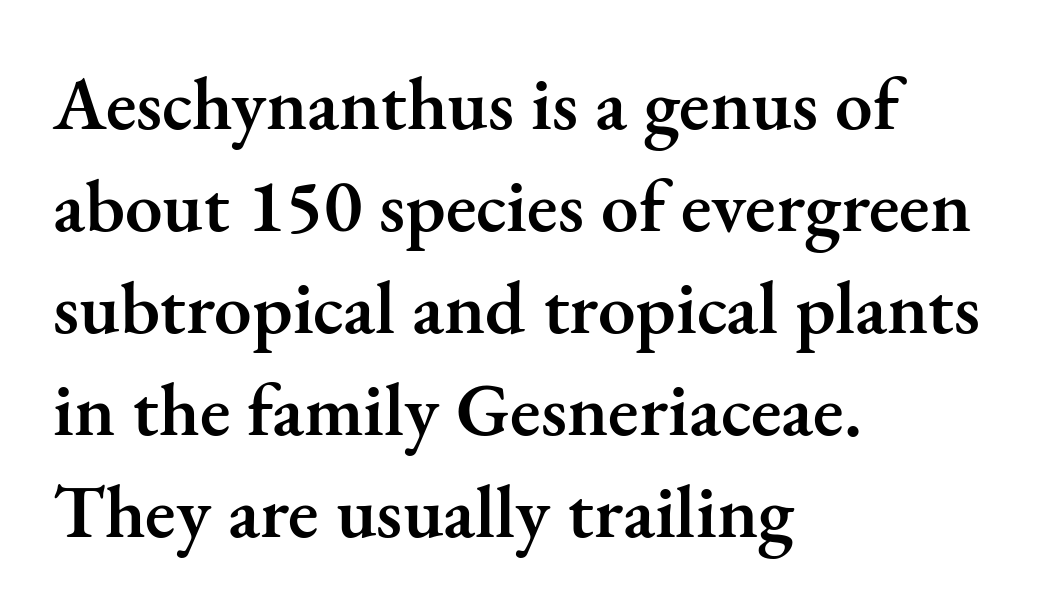
Q: Is the text bold? A: Semi-bold.
Q: Is the text italic (slanted)? A: No, it is upright.
Q: Is the typeface a serif or a sans-serif typeface? A: Serif.
Q: Is the text underlined? A: No.
Q: How is the paragraph aligned? A: Left-aligned.
Q: Is the spacing between letters normal or unusually wide? A: Normal.
Q: Is the spacing between lines tight, normal or loose? A: Normal.
Q: Width (condensed, normal, or wide)? A: Normal.
Q: Stroke contrast? A: Medium.
Q: x-height? A: Small.
Q: Monospaced? A: No.
